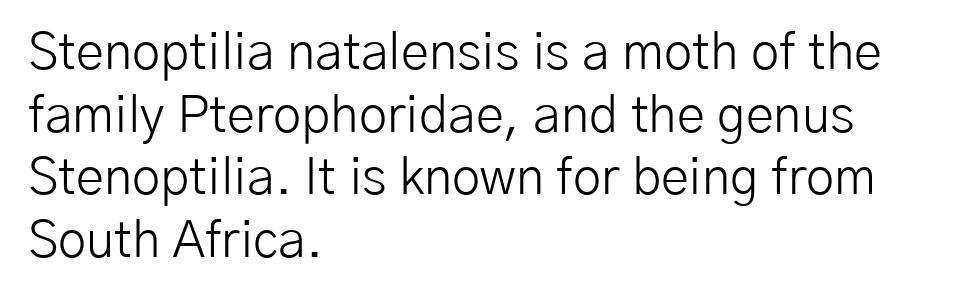
{"serif": "no", "italic": "no", "bold": "no", "weight": "light", "width": "normal", "stroke_contrast": "low", "x_height": "medium", "monospaced": "no", "underline": "no", "align": "left", "line_spacing_ratio": 1.23, "letter_spacing": "normal", "letter_spacing_em": 0.0, "glyph_px": 51}
